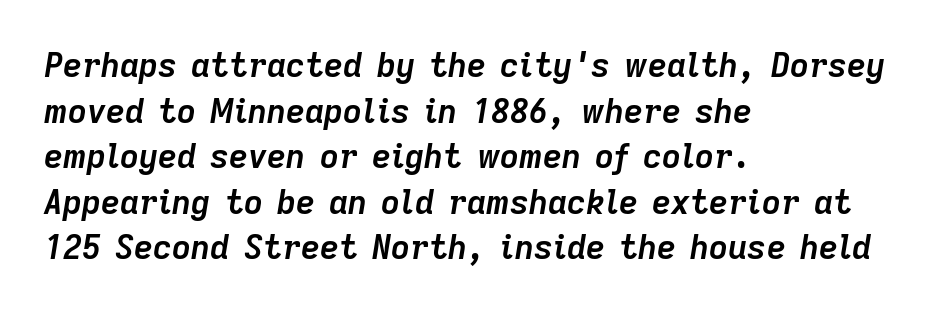
Q: Is the text bold? A: Yes.
Q: Is the text italic (slanted)? A: Yes, it leans right by about 9 degrees.
Q: Is the text underlined? A: No.
Q: How is the paragraph aligned? A: Left-aligned.
Q: Is the spacing between letters normal or unusually wide? A: Normal.
Q: Is the spacing between lines tight, normal or loose? A: Normal.
Q: Width (condensed, normal, or wide)? A: Normal.
Q: Stroke contrast? A: Low.
Q: x-height? A: Medium.
Q: Monospaced? A: No.
